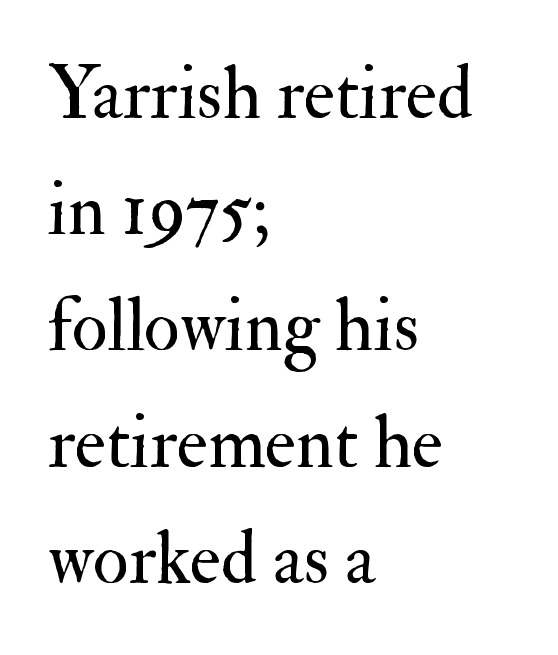
The image shows 74 px regular-weight serif type, upright; set left-aligned, normal line spacing (1.57x), normal letter spacing, not underlined; medium stroke contrast and a small x-height.
